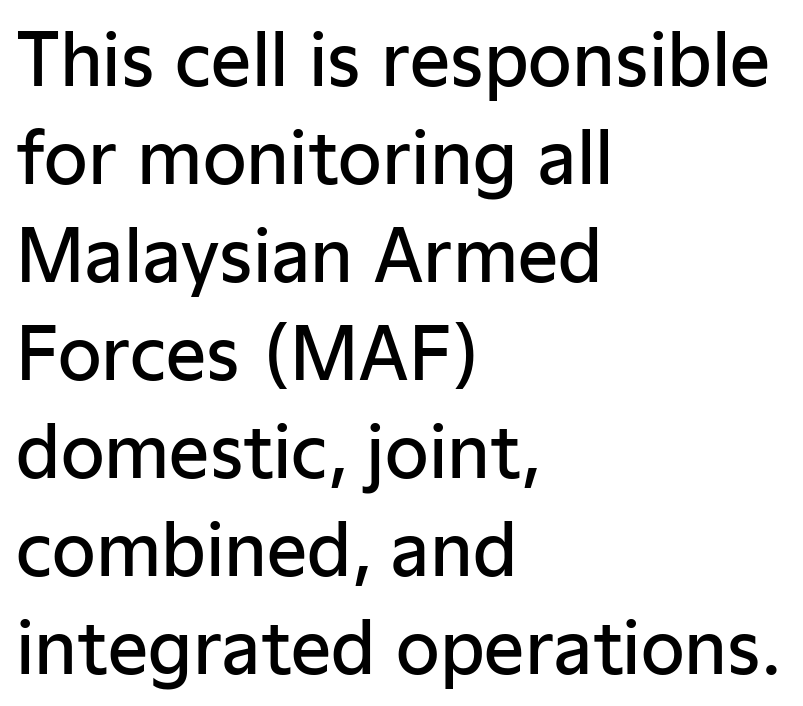
{"serif": "no", "italic": "no", "bold": "semi", "weight": "semibold", "width": "normal", "stroke_contrast": "low", "x_height": "medium", "monospaced": "no", "underline": "no", "align": "left", "line_spacing": "normal", "line_spacing_ratio": 1.38, "letter_spacing": "normal", "letter_spacing_em": 0.0, "glyph_px": 71}
